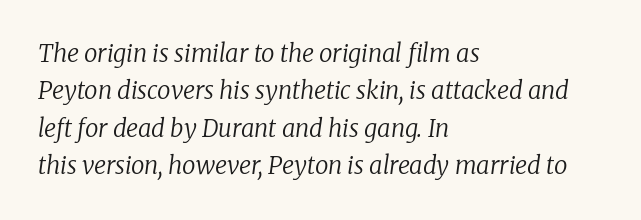
{"italic": "yes", "lean": "right", "slant_degrees": 8, "bold": "no", "underline": "no", "align": "left", "line_spacing": "normal", "line_spacing_ratio": 1.56, "letter_spacing": "normal", "letter_spacing_em": 0.0, "glyph_px": 24}
